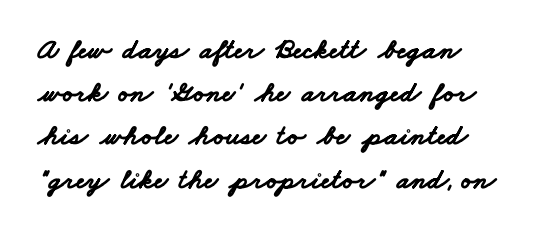
{"serif": "no", "bold": "yes", "weight": "bold", "width": "wide", "stroke_contrast": "low", "x_height": "small", "monospaced": "no", "underline": "no", "line_spacing": "normal", "line_spacing_ratio": 1.49, "letter_spacing": "normal", "letter_spacing_em": 0.0, "glyph_px": 29}
